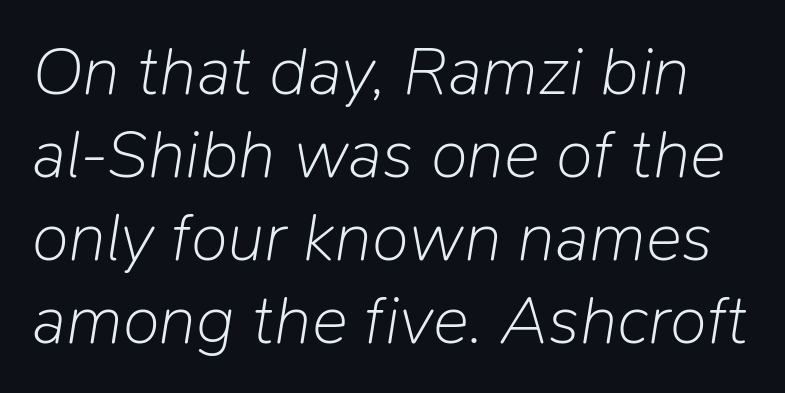
{"italic": "yes", "lean": "right", "slant_degrees": 9, "bold": "no", "weight": "light", "width": "normal", "stroke_contrast": "low", "x_height": "medium", "monospaced": "no", "underline": "no", "line_spacing_ratio": 1.22, "letter_spacing": "normal", "letter_spacing_em": 0.0, "glyph_px": 68}
